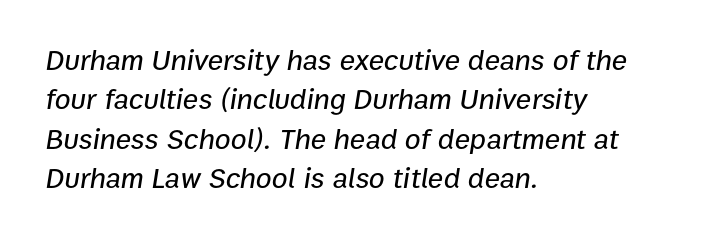
Q: Is the text italic (slanted)? A: Yes, it leans right by about 9 degrees.
Q: Is the text underlined? A: No.
Q: How is the paragraph aligned? A: Left-aligned.
Q: Is the spacing between letters normal or unusually wide? A: Normal.
Q: Is the spacing between lines tight, normal or loose? A: Normal.
Q: Width (condensed, normal, or wide)? A: Normal.
Q: Stroke contrast? A: Low.
Q: x-height? A: Medium.
Q: Monospaced? A: No.
